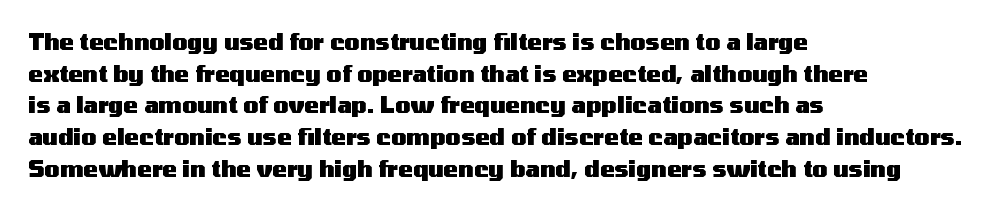
{"italic": "no", "bold": "yes", "underline": "no", "align": "left", "line_spacing": "normal", "line_spacing_ratio": 1.44, "letter_spacing": "normal", "letter_spacing_em": 0.0, "glyph_px": 22}
